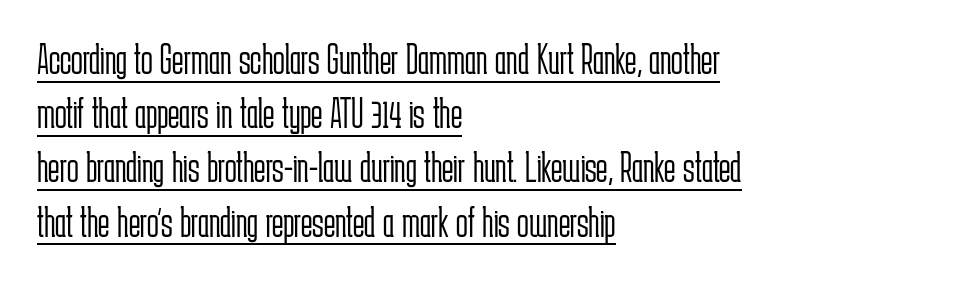
A typesetter would call this zero additional tracking. This block has exactly the height ordinary leading produces. This is underlined copy, the kind a proofreader might mark for attention. Weight: not bold — regular or lighter. Every row of glyphs begins at an identical x-position on the left.
